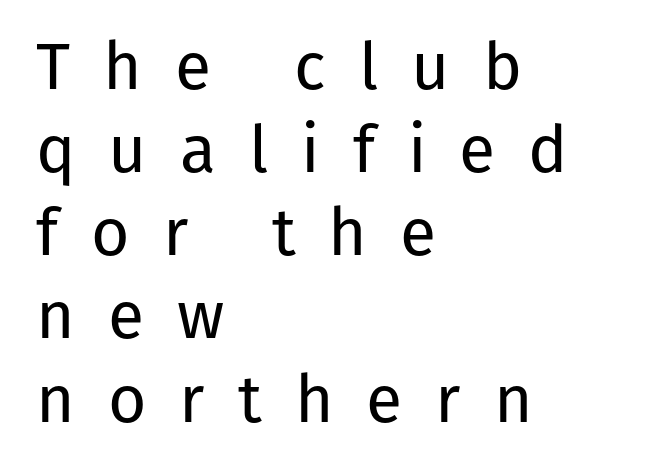
The image shows 66 px regular-weight sans-serif type, upright; set left-aligned, normal line spacing (1.26x), unusually wide letter spacing (+0.5 em), not underlined; low stroke contrast and a medium x-height.
